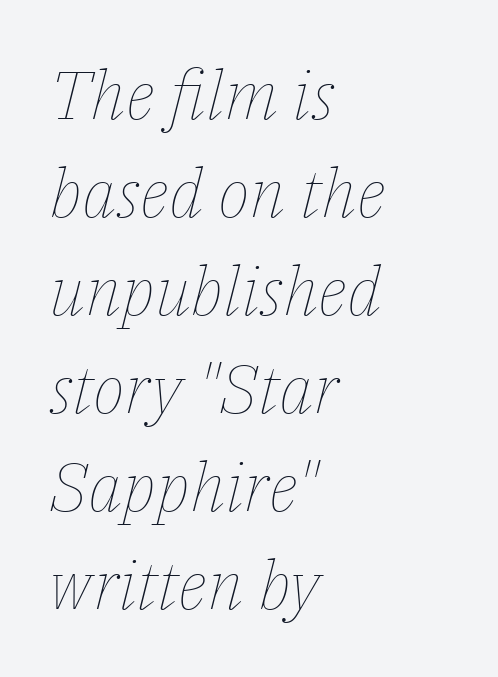
The image shows 68 px thin type, italic (leaning right); set left-aligned, normal line spacing (1.44x), normal letter spacing, not underlined; low stroke contrast and a medium x-height.
